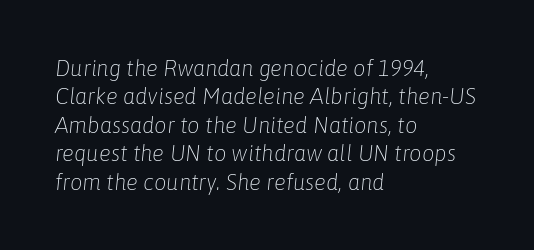
The image shows 22 px text type, italic (leaning right); set left-aligned, normal line spacing (1.29x), normal letter spacing, not underlined.
